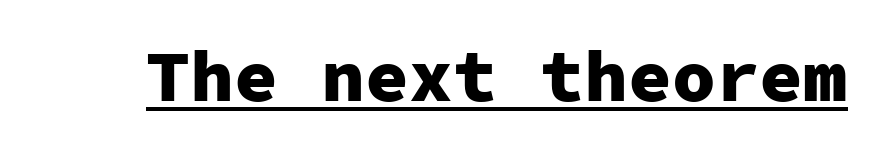
The passage shown is underscored from start to finish. Nobody touched the tracking dial on this one. Is this a fixed-width face? Yes — each glyph sits in an identical cell. Weight check: bold — yes, fully. This is sans-serif lettering, the kind often seen on screens and signage. The axis of the letterforms is exactly vertical.
